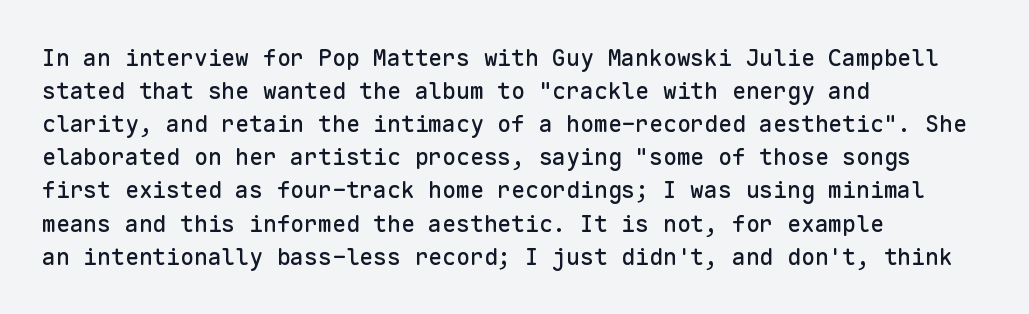
Q: Is the text italic (slanted)? A: No, it is upright.
Q: Is the text underlined? A: No.
Q: How is the paragraph aligned? A: Left-aligned.
Q: Is the spacing between letters normal or unusually wide? A: Normal.
Q: Is the spacing between lines tight, normal or loose? A: Normal.
